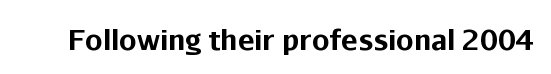
The image shows 28 px bold sans-serif type, upright; set normal letter spacing, not underlined; low stroke contrast and a medium x-height.
